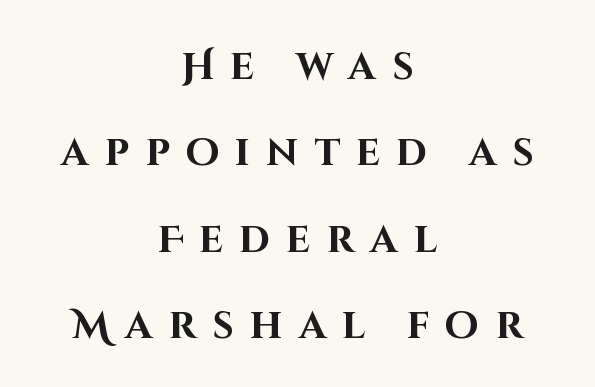
I'd call this a sans setting — the letters go barefoot. The tracking jumps out immediately: characters are airy and widely separated. Emphasis by weight is at full strength: bold. Loosely led — the rows are spread out. Unlike italic type, these characters show no tilt at all. Proportional: the letters do not fall into vertical columns.
